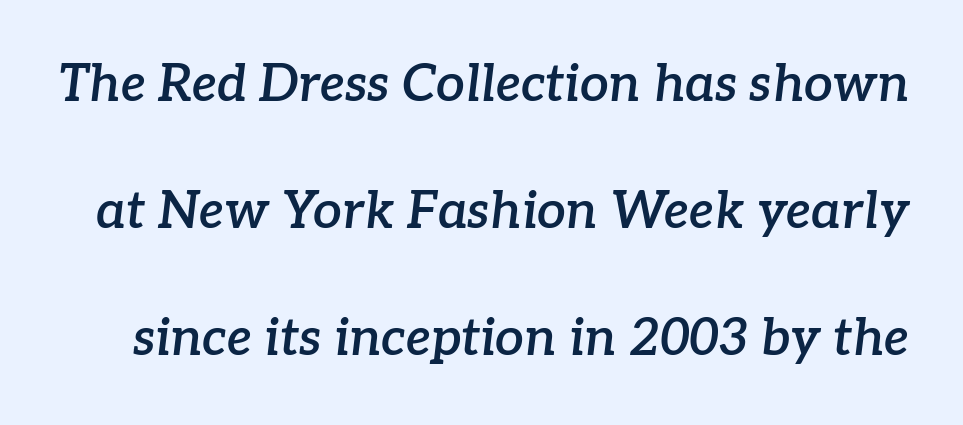
The image shows 51 px semibold serif type, italic (leaning right); set loose line spacing (2.49x), normal letter spacing, not underlined; low stroke contrast and a medium x-height.
